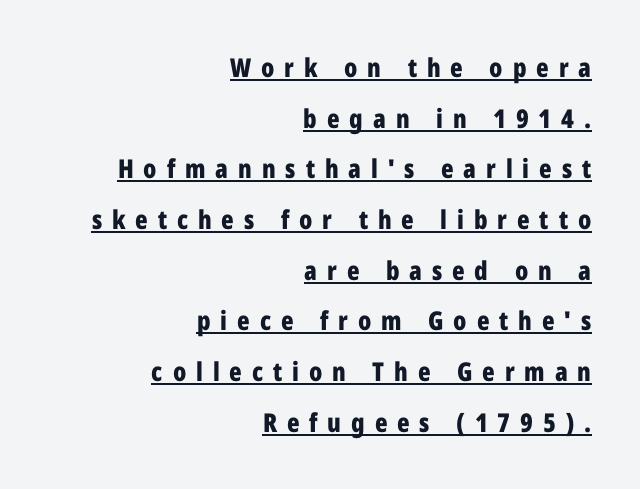
Q: Is the text bold? A: Yes.
Q: Is the text italic (slanted)? A: No, it is upright.
Q: Is the text underlined? A: Yes.
Q: How is the paragraph aligned? A: Right-aligned.
Q: Is the spacing between letters normal or unusually wide? A: Unusually wide.
Q: Is the spacing between lines tight, normal or loose? A: Loose.
